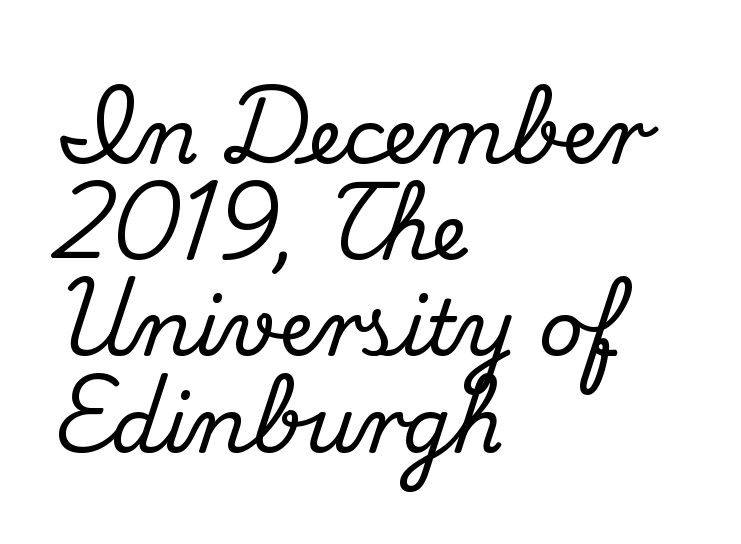
Typographically, this falls in the serif category. Proportional: the letters do not fall into vertical columns. Standard letterfit; no display-style spreading of the glyphs. A classic flush-left, rag-right setting is used for this passage. The space between consecutive lines is moderate.
